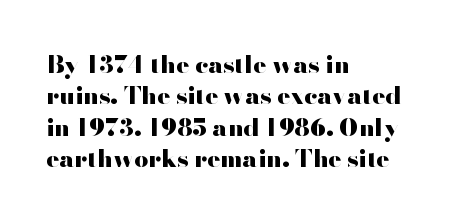
The image shows 24 px bold type, upright; set left-aligned, normal line spacing (1.31x), normal letter spacing, not underlined.
